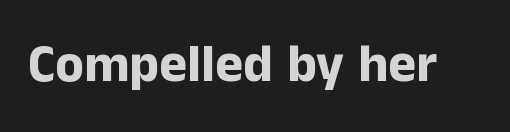
Q: Is the text bold? A: Yes.
Q: Is the text italic (slanted)? A: No, it is upright.
Q: Is the typeface a serif or a sans-serif typeface? A: Sans-serif.
Q: Is the text underlined? A: No.
Q: Is the spacing between letters normal or unusually wide? A: Normal.
Q: Width (condensed, normal, or wide)? A: Normal.
Q: Stroke contrast? A: Low.
Q: x-height? A: Medium.
Q: Monospaced? A: No.
